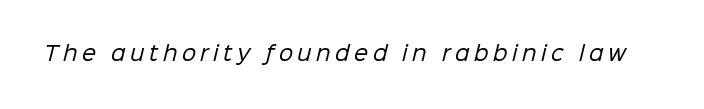
Q: Is the text bold? A: No.
Q: Is the text underlined? A: No.
Q: Is the spacing between letters normal or unusually wide? A: Unusually wide.
